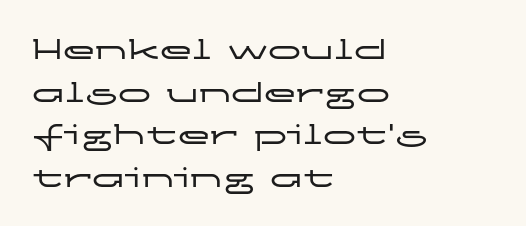
You could not count columns in this text — the font is proportionally spaced. The lines are quadded left. How are the letters spaced? Ordinarily, with no added tracking. A normal amount of white space separates one row of letters from the next. The specimen reads as upright at a glance.
